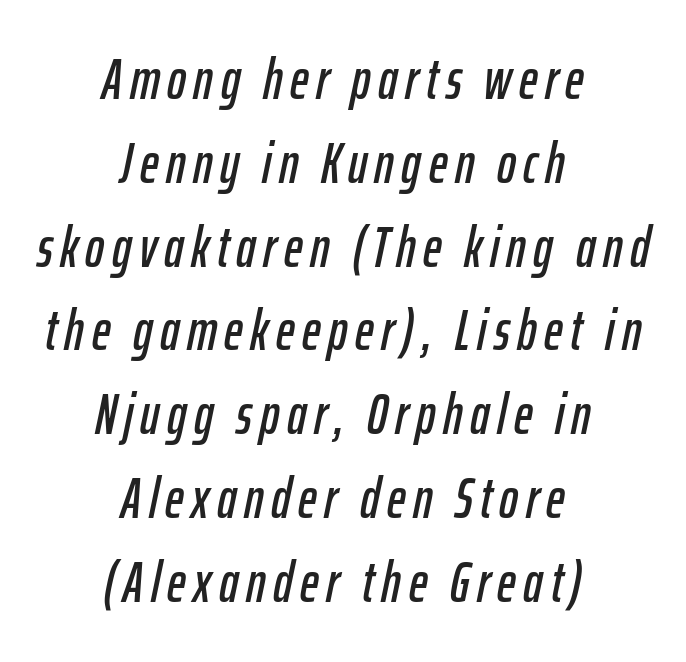
These lines sit exactly where default settings would place them. Rendered with sloped, italic letterforms. Letters rest on an invisible, unmarked baseline. Spacing verdict: proportional, widths tailored to each character. A student would call this center alignment; a typographer would say set centered.
